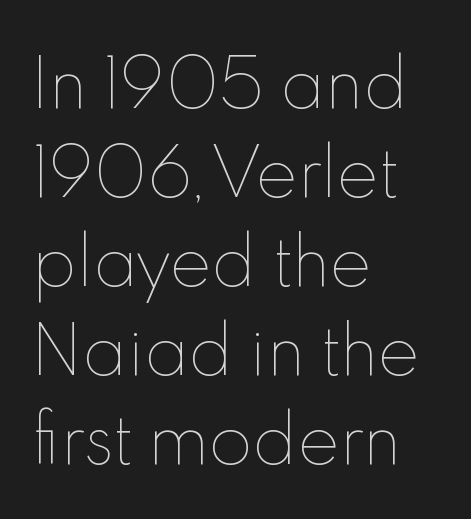
{"italic": "no", "bold": "no", "weight": "thin", "width": "normal", "x_height": "small", "monospaced": "no", "underline": "no", "align": "left", "line_spacing": "normal", "line_spacing_ratio": 1.39, "letter_spacing": "normal", "letter_spacing_em": 0.0, "glyph_px": 64}
